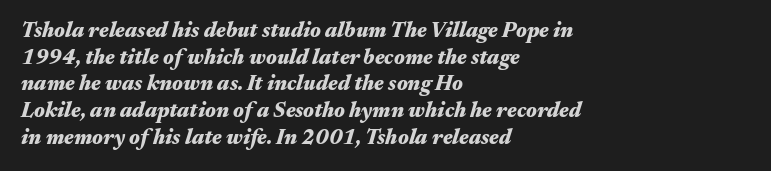
The image shows 21 px bold type, italic (leaning right); set left-aligned, normal line spacing (1.27x), normal letter spacing, not underlined.
